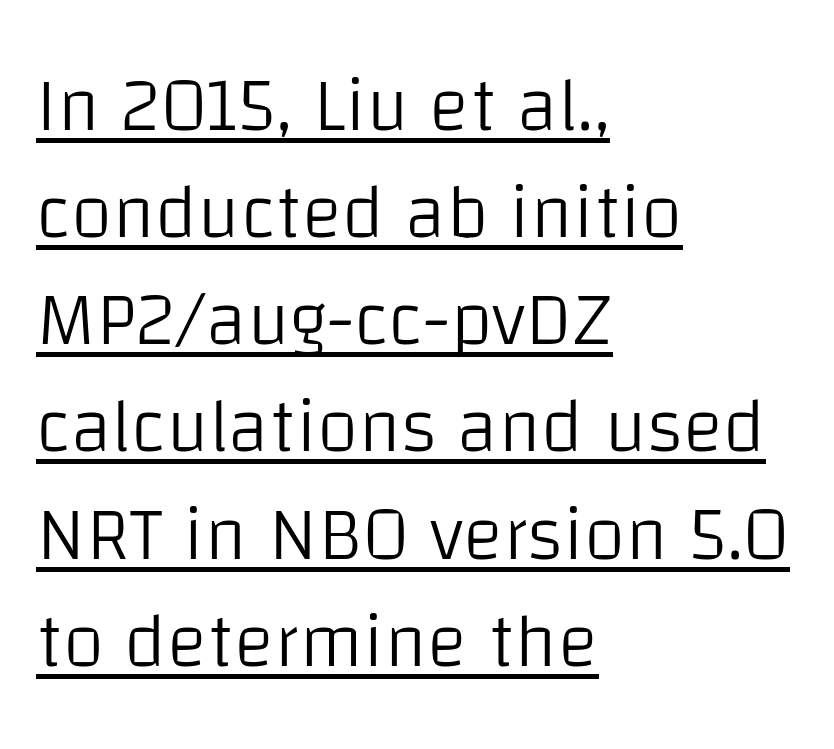
Q: Is the text bold? A: No.
Q: Is the text italic (slanted)? A: No, it is upright.
Q: Is the typeface a serif or a sans-serif typeface? A: Sans-serif.
Q: Is the text underlined? A: Yes.
Q: How is the paragraph aligned? A: Left-aligned.
Q: Is the spacing between letters normal or unusually wide? A: Normal.
Q: Is the spacing between lines tight, normal or loose? A: Normal.
Q: Width (condensed, normal, or wide)? A: Normal.
Q: Stroke contrast? A: Low.
Q: x-height? A: Large.
Q: Monospaced? A: No.
